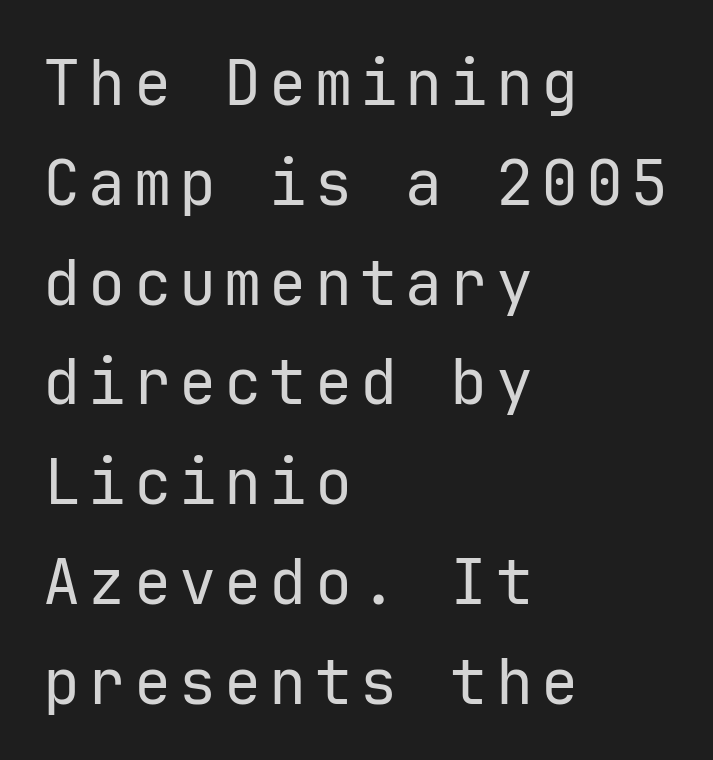
{"serif": "no", "italic": "no", "bold": "no", "weight": "regular", "width": "normal", "stroke_contrast": "low", "x_height": "medium", "monospaced": "yes", "underline": "no", "align": "left", "line_spacing": "normal", "line_spacing_ratio": 1.61, "glyph_px": 62}
